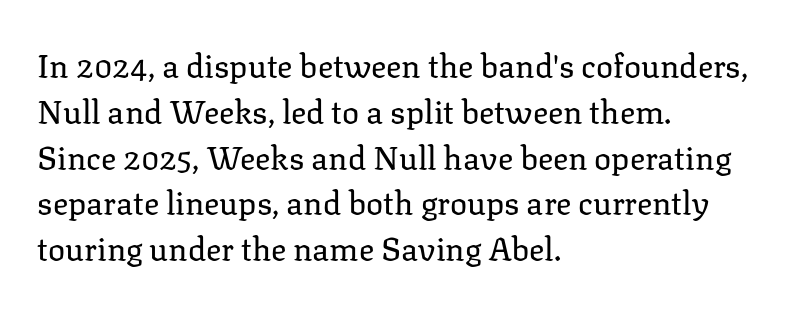
Q: Is the text bold? A: No.
Q: Is the text italic (slanted)? A: No, it is upright.
Q: Is the typeface a serif or a sans-serif typeface? A: Serif.
Q: Is the text underlined? A: No.
Q: How is the paragraph aligned? A: Left-aligned.
Q: Is the spacing between letters normal or unusually wide? A: Normal.
Q: Is the spacing between lines tight, normal or loose? A: Normal.
Q: Width (condensed, normal, or wide)? A: Normal.
Q: Stroke contrast? A: Low.
Q: x-height? A: Medium.
Q: Monospaced? A: No.
